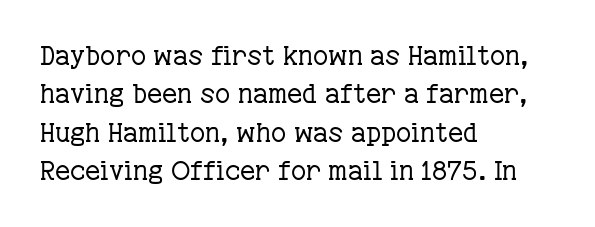
Leftover space on each line is placed entirely after the last word. The font sits on the lighter half of the weight spectrum, regular included. Here the glyphs are tracked normally, forming tight word shapes. Evenly set lines give the paragraph a standard silhouette. The area under the type is left untouched. The letters stand upright; this is a roman face.
